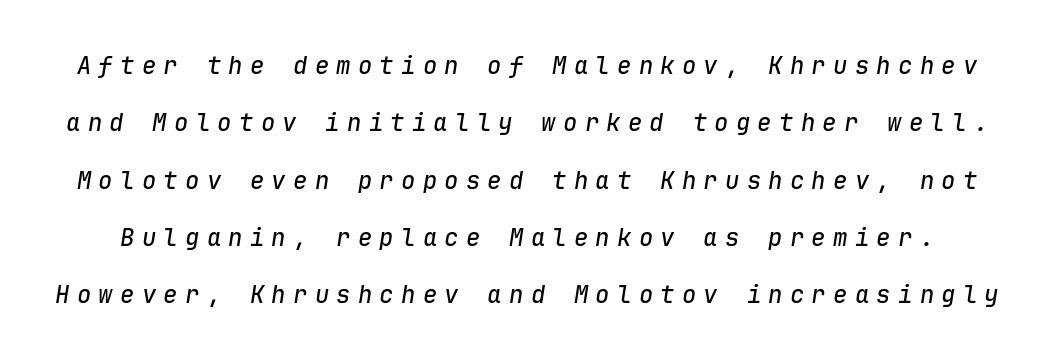
The image shows 24 px text type, italic (leaning right); set loose line spacing (2.39x), unusually wide letter spacing (+0.3 em), not underlined.
